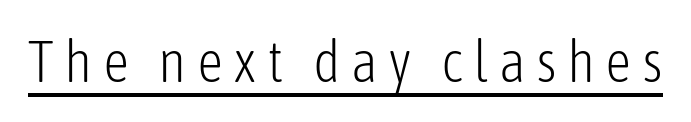
The passage shown is not bold in any degree. This is roman type, the default non-slanted kind. The rendering shows plain stroke endings on the letterforms — a sans-serif design. Do the characters align in a grid? No, the font is proportional.
